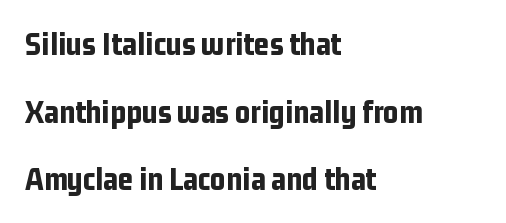
The image shows 33 px bold, condensed sans-serif type, upright; set left-aligned, loose line spacing (2.05x), normal letter spacing, not underlined; low stroke contrast and a medium x-height.
